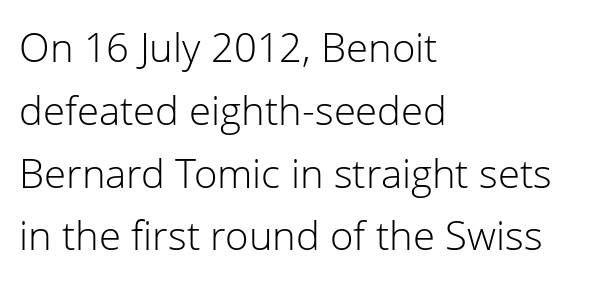
{"serif": "no", "italic": "no", "bold": "no", "weight": "light", "width": "normal", "stroke_contrast": "low", "x_height": "medium", "monospaced": "no", "underline": "no", "align": "left", "line_spacing": "normal", "line_spacing_ratio": 1.57, "letter_spacing": "normal", "letter_spacing_em": 0.0, "glyph_px": 40}
